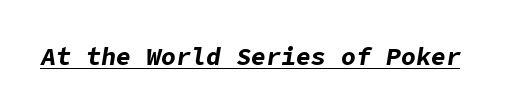
Chunky letters — that's bold for sure. Nothing unusual about the tracking: characters are spaced as the font intends. Is there an underline? Yes — a line sits under the letters. The font's italic variant was chosen for this text.
